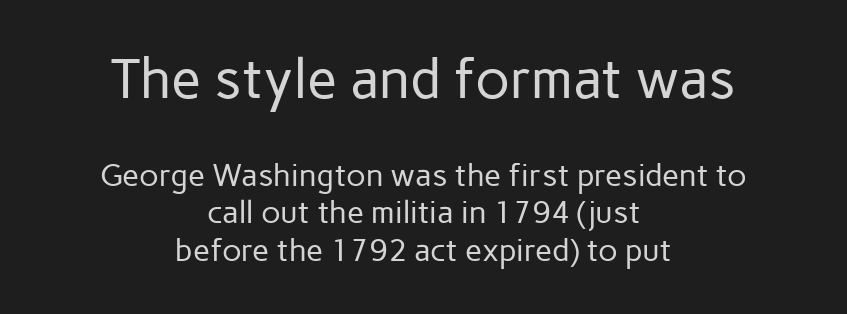
Q: Is the text bold? A: No.
Q: Is the text italic (slanted)? A: No, it is upright.
Q: Is the typeface a serif or a sans-serif typeface? A: Sans-serif.
Q: Is the text underlined? A: No.
Q: How is the paragraph aligned? A: Centered.
Q: Is the spacing between letters normal or unusually wide? A: Normal.
Q: Which block of text is set in a larger size, the first (top) or the second (bottom)? A: The first (top) one.
Q: Width (condensed, normal, or wide)? A: Normal.
Q: Stroke contrast? A: Low.
Q: x-height? A: Medium.
Q: Monospaced? A: No.
